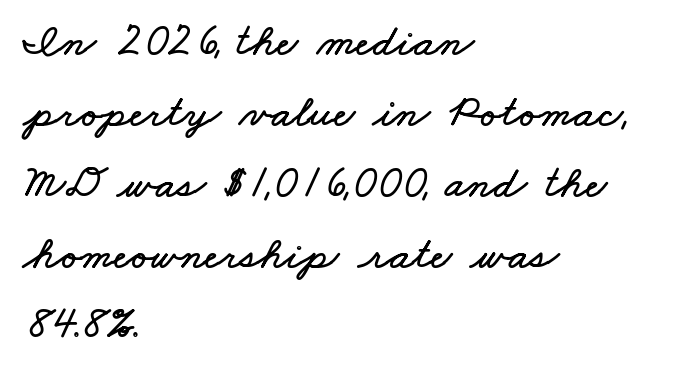
Q: Is the text underlined? A: No.
Q: How is the paragraph aligned? A: Left-aligned.
Q: Is the spacing between letters normal or unusually wide? A: Normal.
Q: Is the spacing between lines tight, normal or loose? A: Normal.
Q: Width (condensed, normal, or wide)? A: Wide.
Q: Stroke contrast? A: Low.
Q: x-height? A: Small.
Q: Monospaced? A: No.
